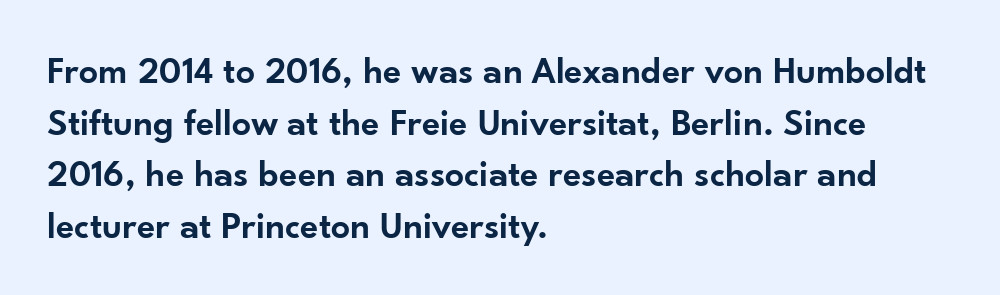
{"serif": "no", "italic": "no", "bold": "semi", "weight": "semibold", "width": "normal", "stroke_contrast": "low", "x_height": "small", "monospaced": "no", "underline": "no", "align": "left", "line_spacing": "normal", "line_spacing_ratio": 1.36, "letter_spacing": "normal", "letter_spacing_em": 0.0, "glyph_px": 38}
